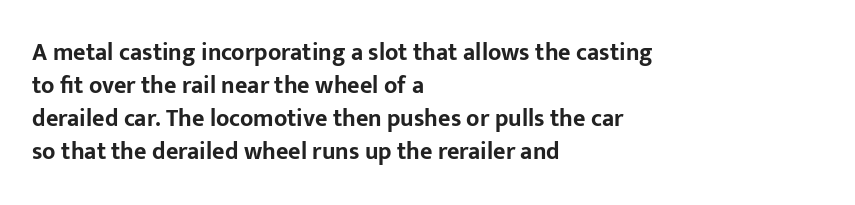
Q: Is the text bold? A: Yes.
Q: Is the text italic (slanted)? A: No, it is upright.
Q: Is the text underlined? A: No.
Q: How is the paragraph aligned? A: Left-aligned.
Q: Is the spacing between letters normal or unusually wide? A: Normal.
Q: Is the spacing between lines tight, normal or loose? A: Normal.
